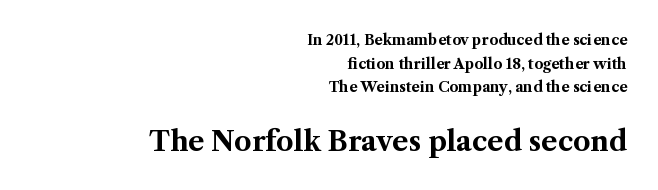
The image shows 27 px bold type, upright; set right-aligned, normal line spacing (1.69x), normal letter spacing, not underlined; the second (bottom) block is 1.93x larger.
